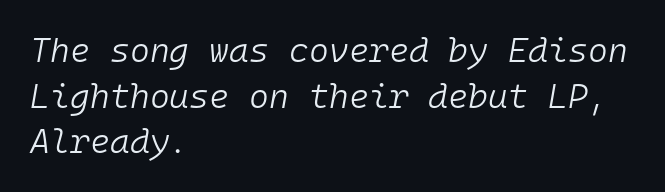
Q: Is the text bold? A: No.
Q: Is the text italic (slanted)? A: Yes, it leans right by about 10 degrees.
Q: Is the text underlined? A: No.
Q: How is the paragraph aligned? A: Left-aligned.
Q: Is the spacing between letters normal or unusually wide? A: Normal.
Q: Is the spacing between lines tight, normal or loose? A: Normal.
Q: Width (condensed, normal, or wide)? A: Normal.
Q: Stroke contrast? A: Low.
Q: x-height? A: Medium.
Q: Monospaced? A: Yes.
